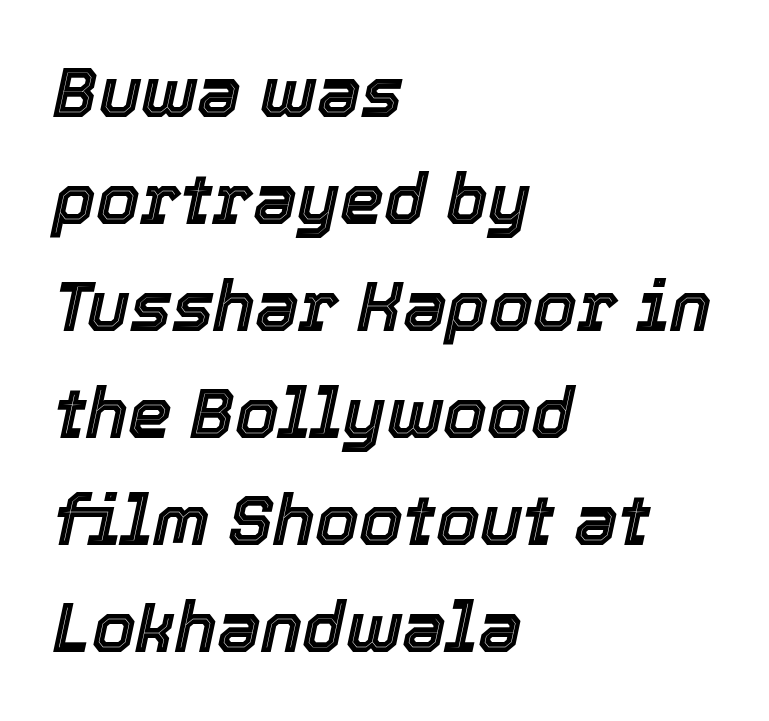
Q: Is the text italic (slanted)? A: Yes, it leans right by about 12 degrees.
Q: Is the text underlined? A: No.
Q: How is the paragraph aligned? A: Left-aligned.
Q: Is the spacing between letters normal or unusually wide? A: Normal.
Q: Is the spacing between lines tight, normal or loose? A: Normal.
Q: Width (condensed, normal, or wide)? A: Normal.
Q: x-height? A: Medium.
Q: Monospaced? A: No.
